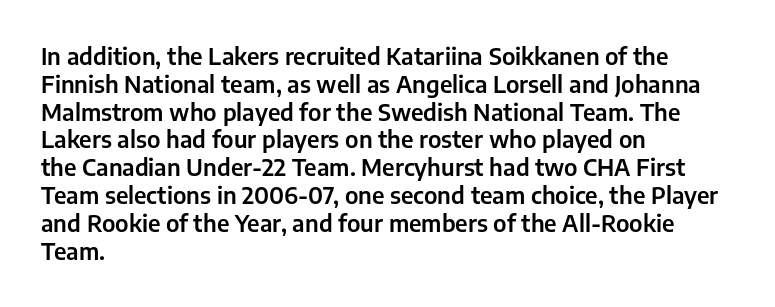
The image shows 23 px text type, upright; set left-aligned, line spacing 1.21x, normal letter spacing, not underlined.
